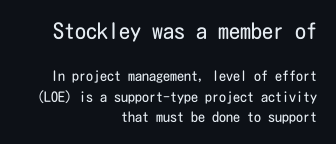
Size contrast runs from large at the top to small at the bottom. Anything drawn beneath the words? Only blank space. No extra ink here — the face is not bold. The axis of the letterforms is exactly vertical. Compared with typical body copy, the letter spacing here is the same.
